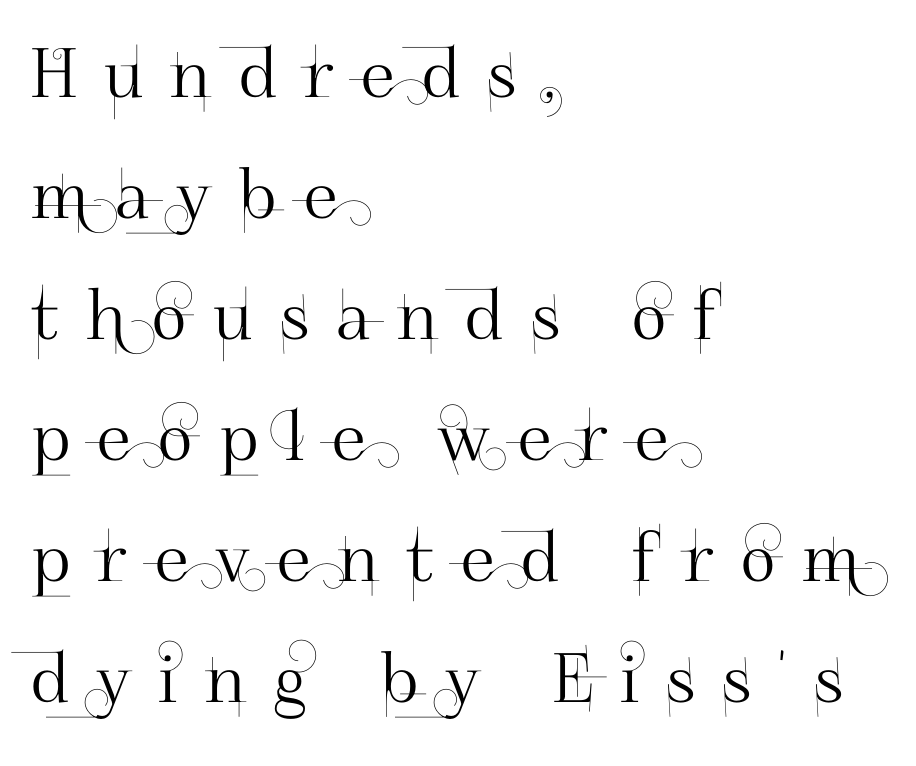
The image shows 68 px sans-serif type, upright; set left-aligned, line spacing 1.78x, unusually wide letter spacing (+0.4 em), not underlined; high stroke contrast and a small x-height.
